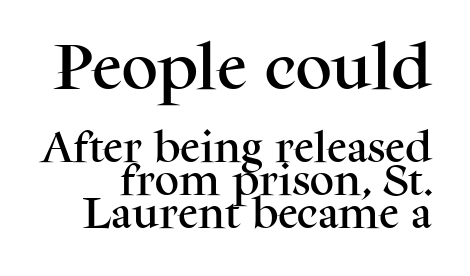
{"serif": "yes", "italic": "no", "width": "normal", "stroke_contrast": "medium", "x_height": "medium", "monospaced": "no", "underline": "no", "line_spacing": "tight", "line_spacing_ratio": 0.97, "letter_spacing": "normal", "letter_spacing_em": 0.0, "larger_block": "first", "size_ratio": 1.5, "glyph_px": 51}
